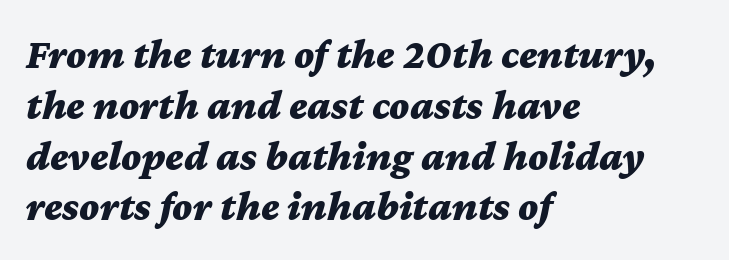
An italicized treatment has been applied to the whole sample. A typesetter would call this proportional, since set widths differ per character. Horizontal alignment here is leftward, the default for most running prose. Nobody touched the tracking dial on this one. Check under the words: just untouched page.
